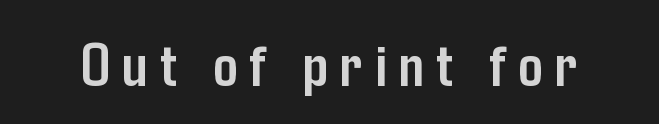
{"serif": "no", "italic": "no", "bold": "yes", "weight": "semibold", "width": "condensed", "stroke_contrast": "low", "x_height": "medium", "monospaced": "no", "underline": "no", "letter_spacing": "wide", "letter_spacing_em": 0.2, "glyph_px": 61}
